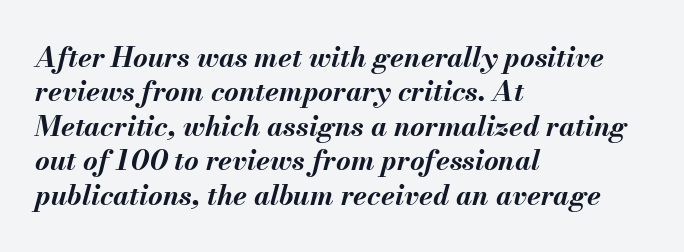
Q: Is the text bold? A: Yes.
Q: Is the text italic (slanted)? A: Yes, it leans right by about 13 degrees.
Q: Is the text underlined? A: No.
Q: How is the paragraph aligned? A: Left-aligned.
Q: Is the spacing between letters normal or unusually wide? A: Normal.
Q: Width (condensed, normal, or wide)? A: Normal.
Q: Stroke contrast? A: Medium.
Q: x-height? A: Small.
Q: Monospaced? A: No.
